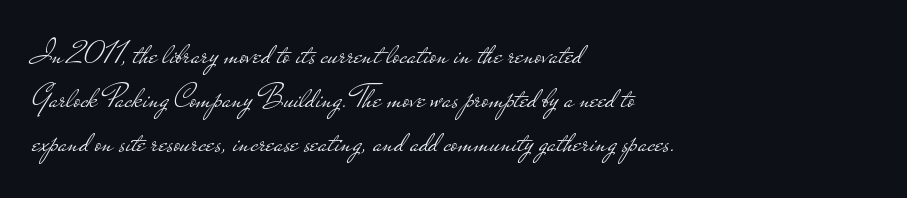
The image shows 33 px light, wide sans-serif type; set left-aligned, normal line spacing (1.33x), normal letter spacing, not underlined; low stroke contrast and a small x-height.
